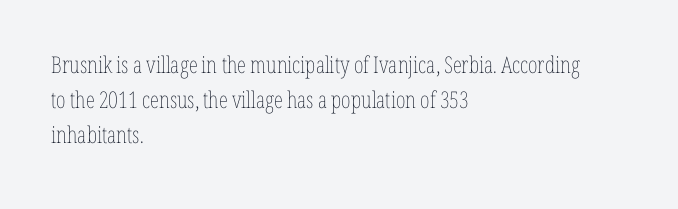
Weight: not bold — regular or lighter. The typesetter chose a ragged-right arrangement here. Each new line begins a customary step beneath the previous one. You could call the tracking neutral — neither tight nor loose. Only glyphs here, with clear space below each row. You can tell it's not italic because the verticals are truly vertical.
